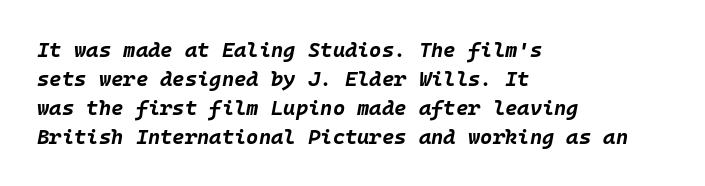
Q: Is the text bold? A: Yes.
Q: Is the text italic (slanted)? A: Yes, it leans right by about 10 degrees.
Q: Is the text underlined? A: No.
Q: How is the paragraph aligned? A: Left-aligned.
Q: Is the spacing between letters normal or unusually wide? A: Normal.
Q: Is the spacing between lines tight, normal or loose? A: Normal.
